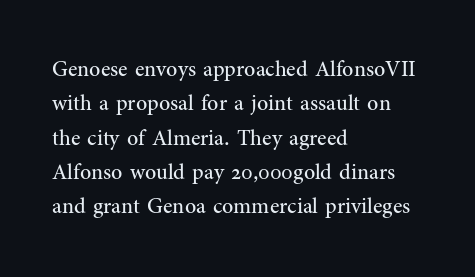
The image shows 22 px text type, upright; set left-aligned, normal line spacing (1.56x), normal letter spacing, not underlined.
